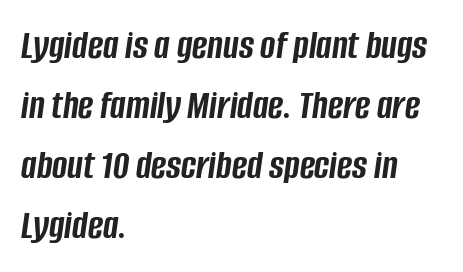
Q: Is the text bold? A: Yes.
Q: Is the text italic (slanted)? A: Yes, it leans right by about 8 degrees.
Q: Is the text underlined? A: No.
Q: How is the paragraph aligned? A: Left-aligned.
Q: Is the spacing between letters normal or unusually wide? A: Normal.
Q: Is the spacing between lines tight, normal or loose? A: Normal.
Q: Width (condensed, normal, or wide)? A: Condensed.
Q: Stroke contrast? A: Low.
Q: x-height? A: Large.
Q: Monospaced? A: No.
